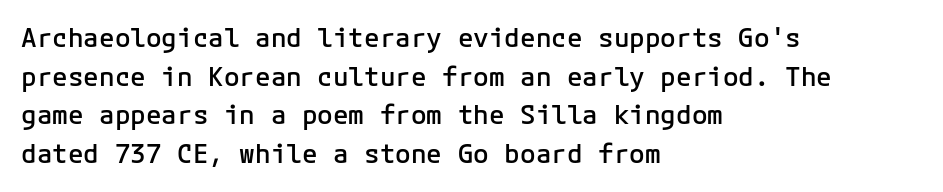
{"italic": "no", "bold": "semi", "underline": "no", "align": "left", "line_spacing": "normal", "line_spacing_ratio": 1.49, "letter_spacing": "normal", "letter_spacing_em": 0.0, "glyph_px": 26}
